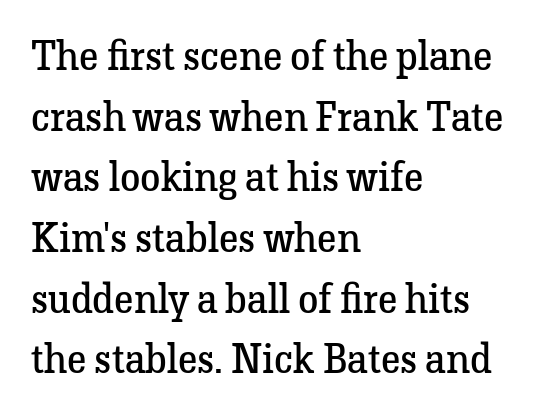
{"serif": "yes", "italic": "no", "bold": "no", "weight": "regular", "width": "normal", "stroke_contrast": "low", "x_height": "medium", "monospaced": "no", "underline": "no", "align": "left", "line_spacing": "normal", "line_spacing_ratio": 1.48, "letter_spacing": "normal", "letter_spacing_em": 0.0, "glyph_px": 41}
